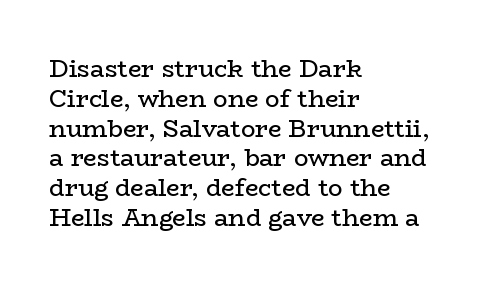
{"italic": "no", "bold": "no", "underline": "no", "align": "left", "line_spacing_ratio": 1.24, "letter_spacing": "normal", "letter_spacing_em": 0.0, "glyph_px": 24}
